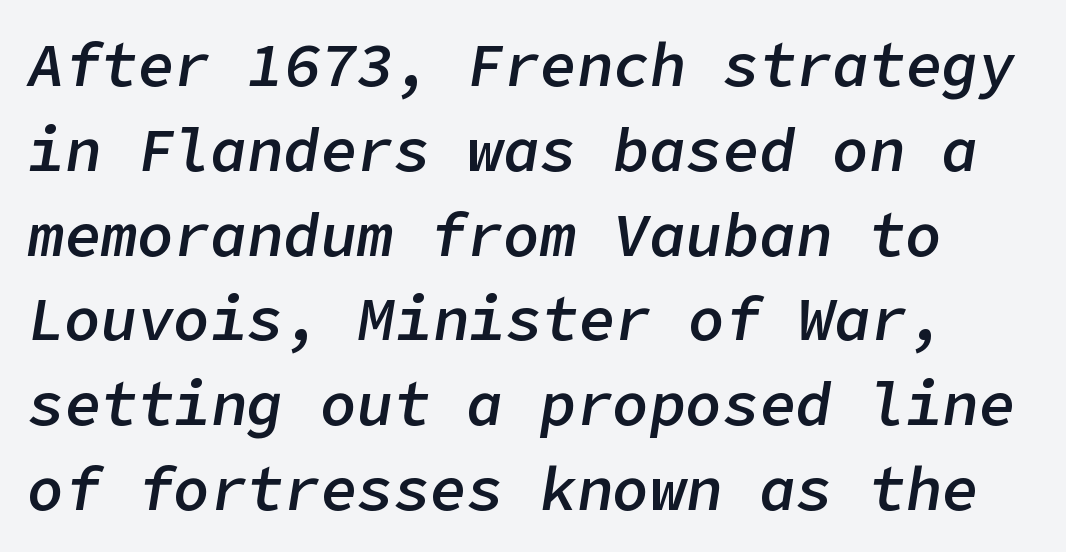
Its strokes are somewhat broadened, the hallmark of semibold type. Successive baselines arrive at the customary interval. The space directly below the letters is spotless. Nobody touched the tracking dial on this one.
